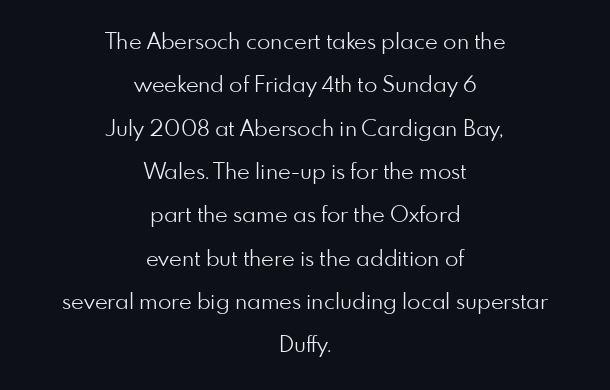
The image shows 22 px text type, upright; set centered, loose line spacing (1.97x), normal letter spacing, not underlined.
